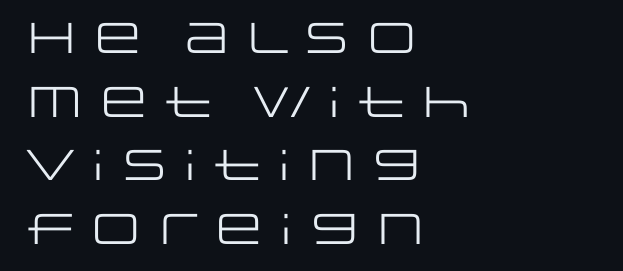
The specimen omits any rule beneath the text block's lines. Counters stay open thanks to moderate or lighter strokes. If you drew a ruler down the left edge, every line would touch it. I'd call this a sans setting — the letters go barefoot. Summary of vertical rhythm: regular, with standard interline spacing.
